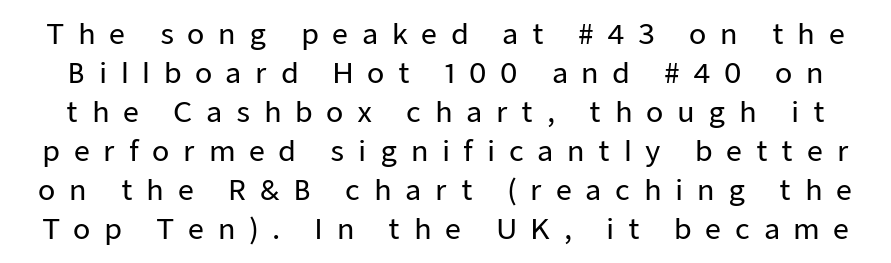
In terms of leading, this rendering sits right in the middle. Bare-footed words on every line. Type style note: lacks serifs. The letters advance in unequal steps, a hallmark of proportional type. Is there any slant? The stems are plumb. The rendering inserts visible extra space after every character.
